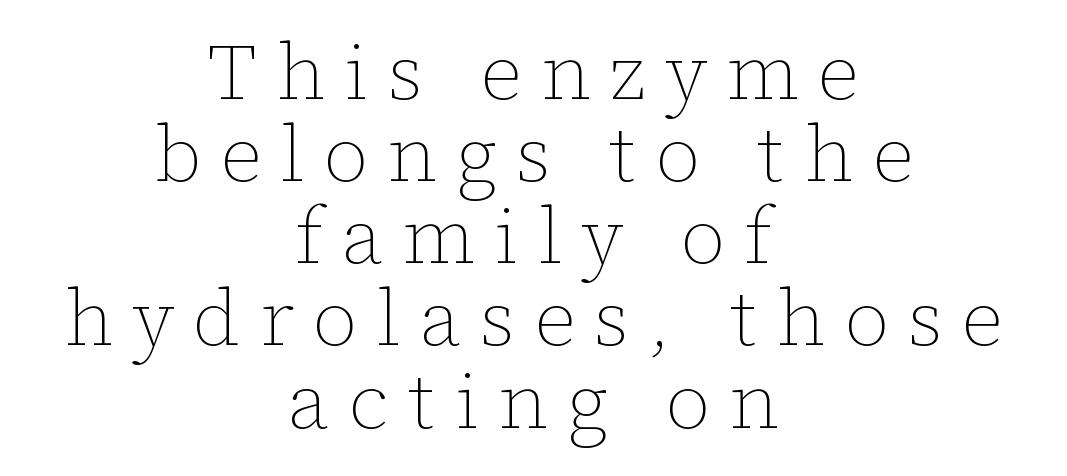
Q: Is the text bold? A: No.
Q: Is the text italic (slanted)? A: No, it is upright.
Q: Is the text underlined? A: No.
Q: How is the paragraph aligned? A: Centered.
Q: Is the spacing between letters normal or unusually wide? A: Unusually wide.
Q: Is the spacing between lines tight, normal or loose? A: Tight.
Q: Width (condensed, normal, or wide)? A: Normal.
Q: Stroke contrast? A: Low.
Q: x-height? A: Medium.
Q: Monospaced? A: No.
